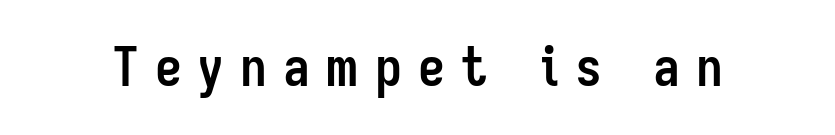
The image shows 54 px semibold, condensed sans-serif type, upright; set unusually wide letter spacing (+0.29 em), not underlined; low stroke contrast and a medium x-height.
